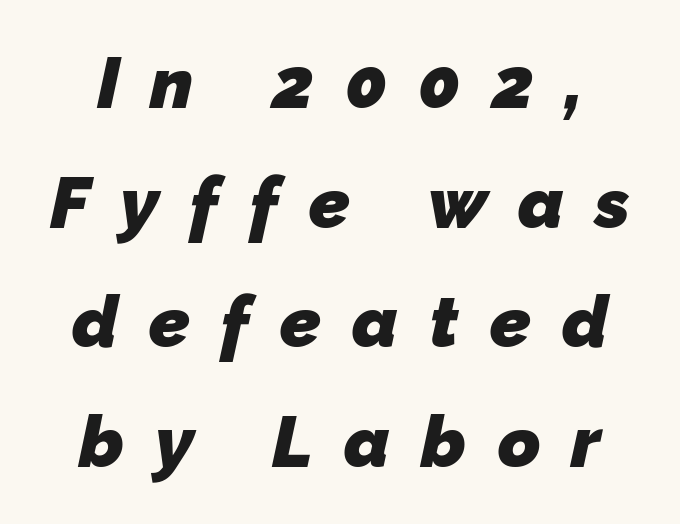
Q: Is the text bold? A: Yes.
Q: Is the typeface a serif or a sans-serif typeface? A: Sans-serif.
Q: Is the text underlined? A: No.
Q: Is the spacing between letters normal or unusually wide? A: Unusually wide.
Q: Is the spacing between lines tight, normal or loose? A: Normal.
Q: Width (condensed, normal, or wide)? A: Normal.
Q: Stroke contrast? A: Low.
Q: x-height? A: Medium.
Q: Monospaced? A: No.
